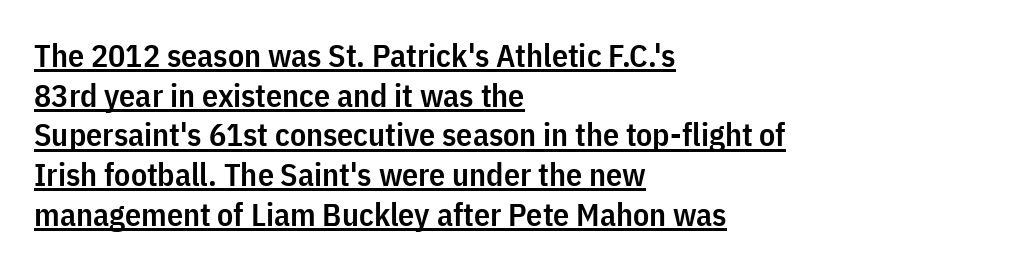
The image shows 32 px semibold, condensed sans-serif type, upright; set left-aligned, line spacing 1.24x, normal letter spacing, underlined; low stroke contrast and a medium x-height.
